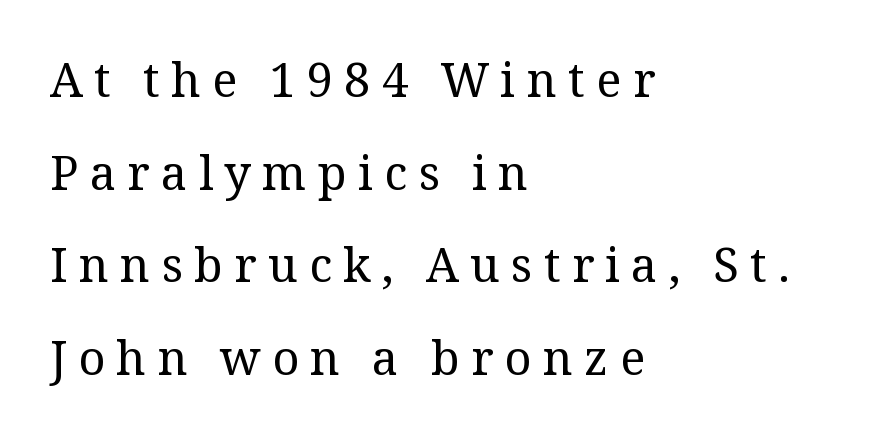
These glyphs show unthickened strokes, regular width or finer. The lines in this sample share a left origin and differ only in where they stop. Short note: letters widely spaced. This rendering employs a face with finishing strokes, i.e., a serif.
